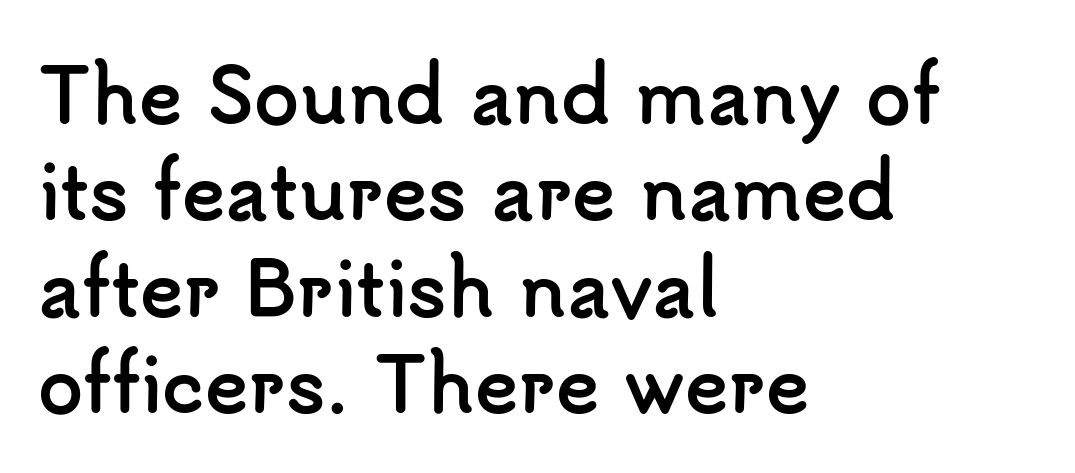
Every stem runs plumb, perpendicular to the baseline. The line texture is even and compact thanks to regular tracking. This rendering uses left alignment, leaving the right contour irregular. A typesetter would call this leading conventional body-copy spacing. Any mark beneath the type? The region is blank. The rendering uses natural spacing where letterforms have individual widths.
